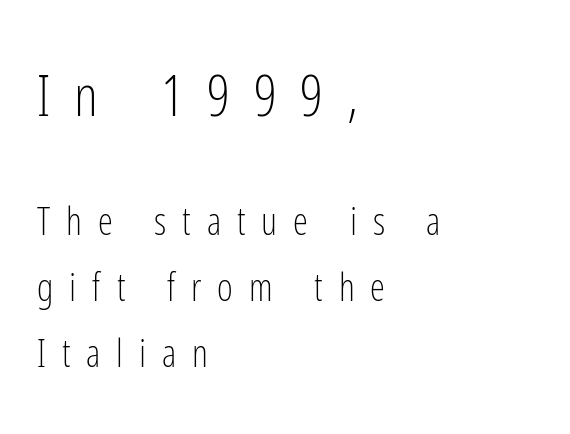
{"serif": "no", "italic": "no", "bold": "no", "weight": "light", "width": "condensed", "stroke_contrast": "low", "x_height": "medium", "monospaced": "no", "underline": "no", "align": "left", "line_spacing_ratio": 1.74, "letter_spacing": "wide", "letter_spacing_em": 0.42, "larger_block": "first", "size_ratio": 1.5, "glyph_px": 57}
